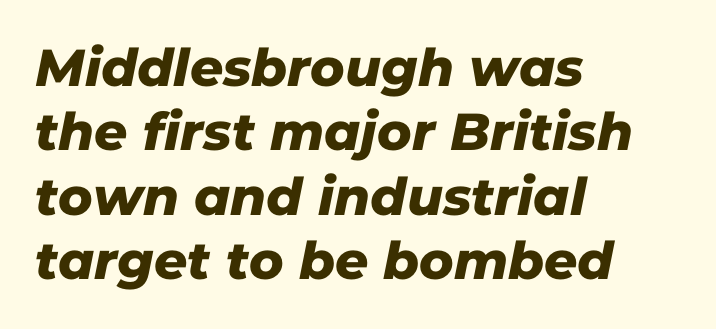
The image shows 52 px sans-serif type; set left-aligned, line spacing 1.24x, normal letter spacing, not underlined; low stroke contrast and a medium x-height.
